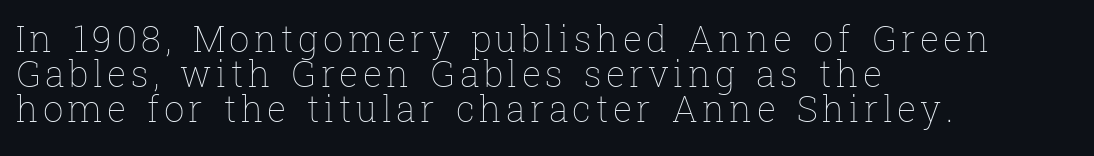
{"italic": "no", "bold": "no", "weight": "thin", "width": "normal", "stroke_contrast": "low", "x_height": "medium", "monospaced": "no", "underline": "no", "align": "left", "line_spacing": "tight", "line_spacing_ratio": 0.97, "glyph_px": 36}
